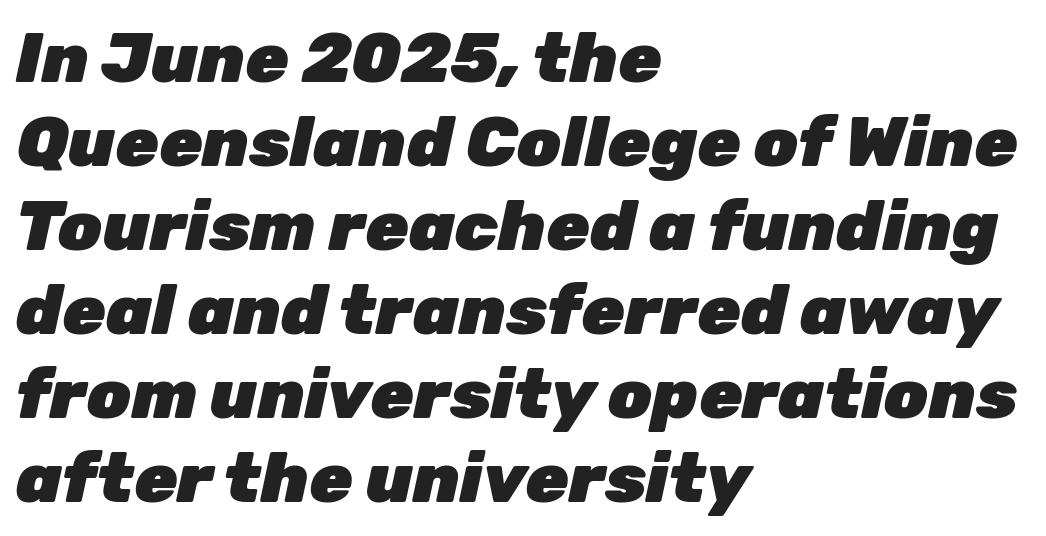
{"italic": "yes", "lean": "right", "slant_degrees": 12, "bold": "yes", "weight": "heavy", "width": "normal", "stroke_contrast": "low", "x_height": "medium", "monospaced": "no", "underline": "no", "align": "left", "line_spacing_ratio": 1.2, "letter_spacing": "normal", "letter_spacing_em": 0.0, "glyph_px": 70}
